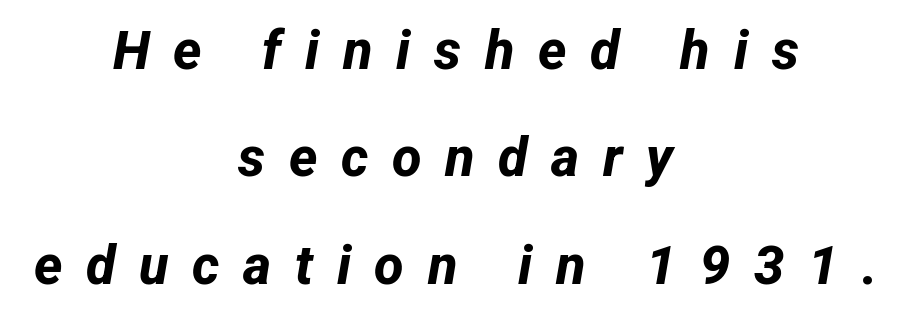
Does the copy run flush right? No — it is centered line by line. Look at the tracking — it's clearly loosened, letters drifting apart. A clean baseline with only descenders dipping below it. Rows of type keep a wide berth in the vertical direction. Note the varied advance widths — an 'i' is clearly narrower than an 'm'.
